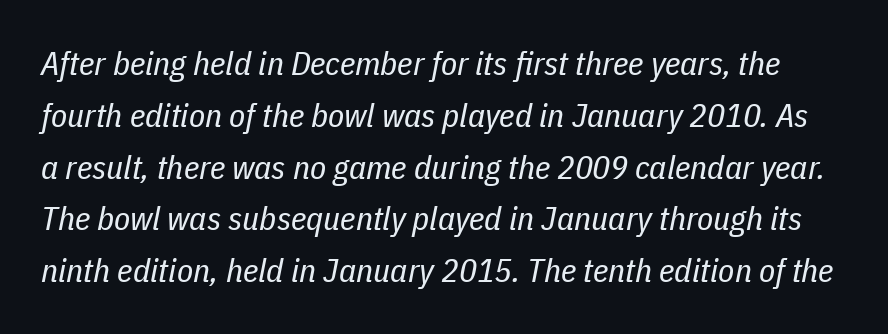
The image shows 33 px regular-weight, condensed type, italic (leaning right); set normal line spacing (1.57x), normal letter spacing, not underlined; low stroke contrast and a medium x-height.
